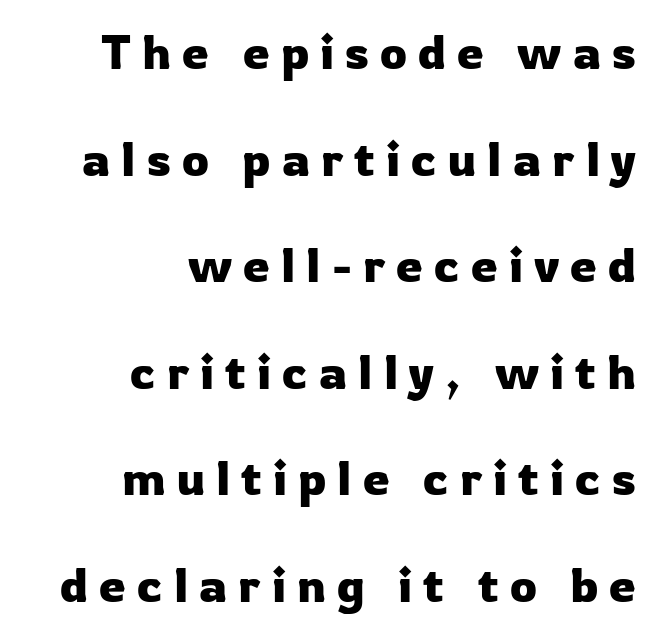
{"serif": "no", "italic": "no", "width": "normal", "stroke_contrast": "low", "x_height": "medium", "monospaced": "no", "underline": "no", "align": "right", "line_spacing": "loose", "line_spacing_ratio": 2.22, "letter_spacing": "wide", "letter_spacing_em": 0.23, "glyph_px": 48}
